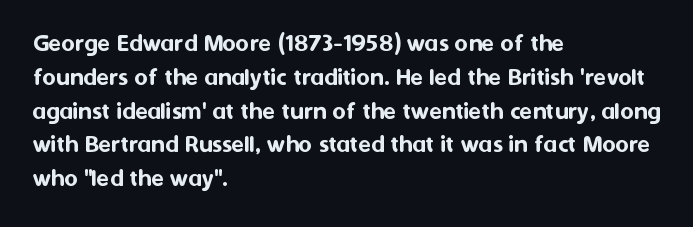
{"italic": "no", "underline": "no", "align": "left", "line_spacing": "normal", "line_spacing_ratio": 1.3, "letter_spacing": "normal", "letter_spacing_em": 0.0, "glyph_px": 26}
